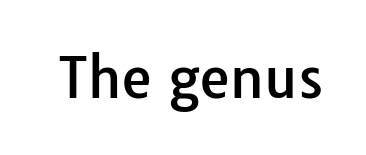
Is this a fixed-width face? No — the glyphs have proportional, varying widths. Font category for this specimen: sans-serif. Descenders are the only things crossing below the line. Ordinary non-slanted type is in use.
